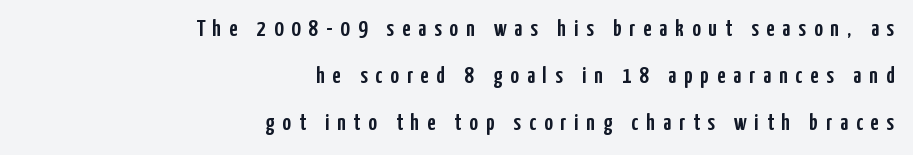
Q: Is the text italic (slanted)? A: No, it is upright.
Q: Is the text underlined? A: No.
Q: How is the paragraph aligned? A: Right-aligned.
Q: Is the spacing between letters normal or unusually wide? A: Unusually wide.
Q: Is the spacing between lines tight, normal or loose? A: Loose.
